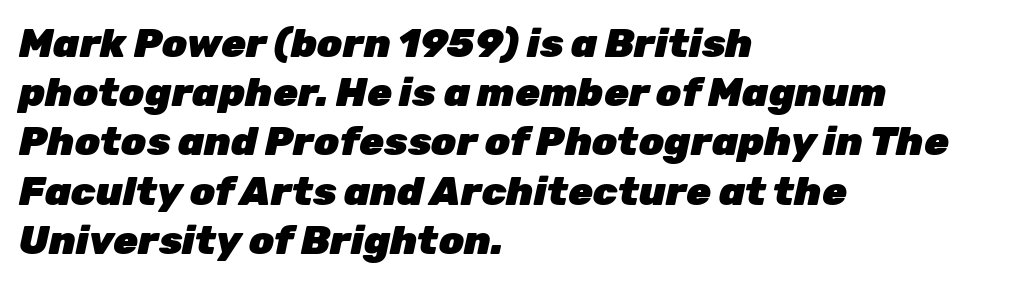
Does extra space separate the letters? No, they use regular spacing. Teacher's note: observe the even left margin — that is flush-left alignment. What weight is shown? A full bold with thick strokes. Here the designer chose a conventional face with non-uniform glyph widths.
